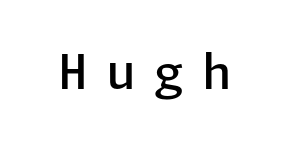
Q: Is the text bold? A: Semi-bold.
Q: Is the text italic (slanted)? A: No, it is upright.
Q: Is the typeface a serif or a sans-serif typeface? A: Sans-serif.
Q: Is the text underlined? A: No.
Q: Is the spacing between letters normal or unusually wide? A: Unusually wide.
Q: Width (condensed, normal, or wide)? A: Normal.
Q: Stroke contrast? A: Low.
Q: x-height? A: Medium.
